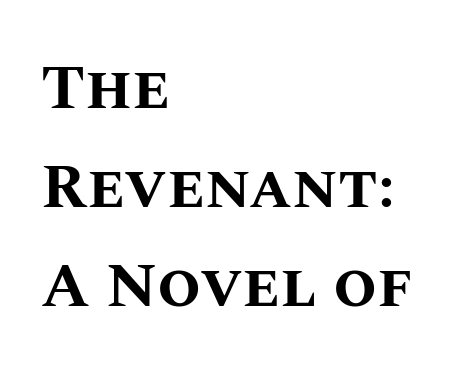
The image shows 63 px bold type, upright; set left-aligned, normal line spacing (1.57x), normal letter spacing, not underlined; medium stroke contrast and a large x-height.
